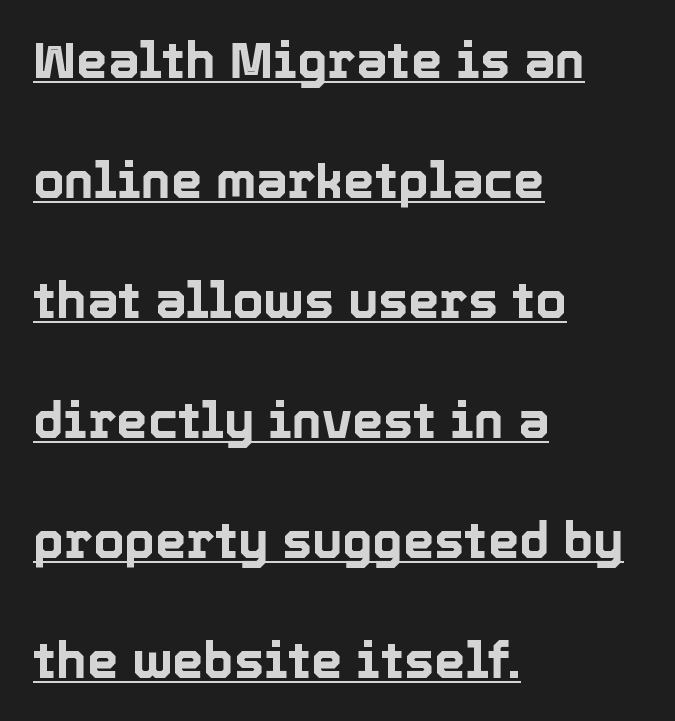
{"italic": "no", "width": "normal", "x_height": "medium", "monospaced": "no", "underline": "yes", "align": "left", "line_spacing": "loose", "line_spacing_ratio": 2.4, "letter_spacing": "normal", "letter_spacing_em": 0.0, "glyph_px": 50}
